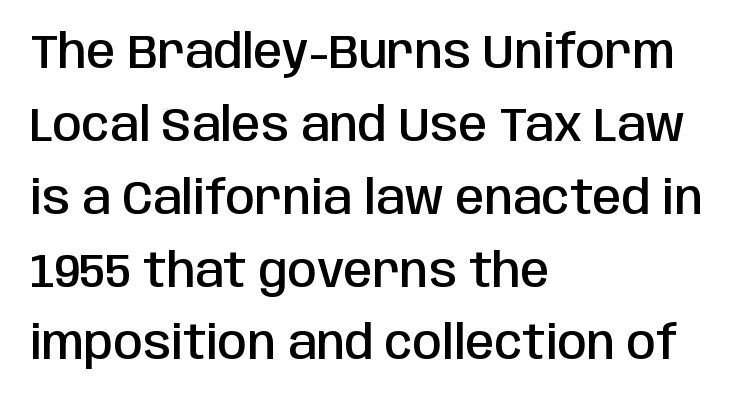
Beneath every word, the page is bare. This is the in-between weight designers call semibold or demi. It's the straight-up-and-down kind of type. Unlike a traditional serif, this face leaves its strokes unadorned. The face used here is proportionally spaced, like ordinary book or web type. Vertically, the passage feels balanced, rows spaced as you'd expect.
